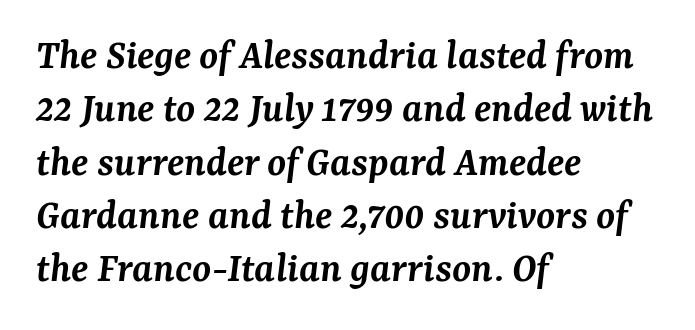
The text carries the slant typical of an italic or oblique font. The line texture is even and compact thanks to regular tracking. Looks like regular typesetting: each glyph gets only the width it needs. Reading down the block, your eye returns to a fixed left position each line. The font is running at a semibold setting, under full bold.
